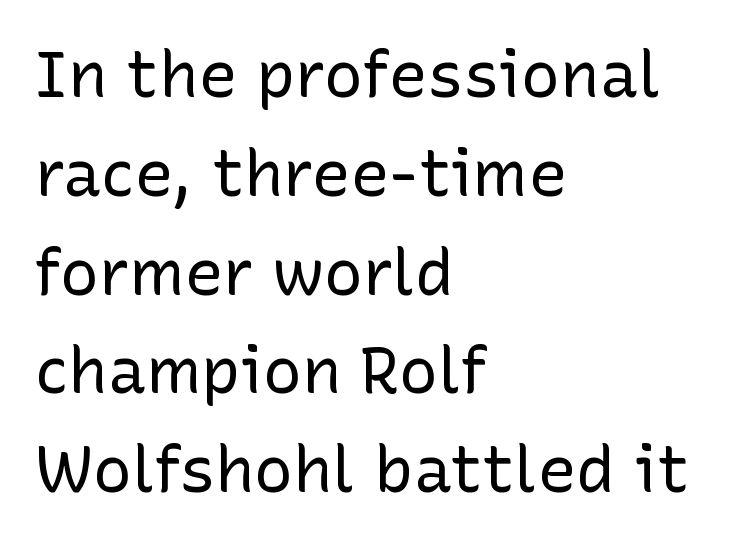
Q: Is the text bold? A: No.
Q: Is the text italic (slanted)? A: No, it is upright.
Q: Is the typeface a serif or a sans-serif typeface? A: Sans-serif.
Q: Is the text underlined? A: No.
Q: How is the paragraph aligned? A: Left-aligned.
Q: Is the spacing between letters normal or unusually wide? A: Normal.
Q: Is the spacing between lines tight, normal or loose? A: Normal.
Q: Width (condensed, normal, or wide)? A: Normal.
Q: Stroke contrast? A: Low.
Q: x-height? A: Medium.
Q: Monospaced? A: No.
